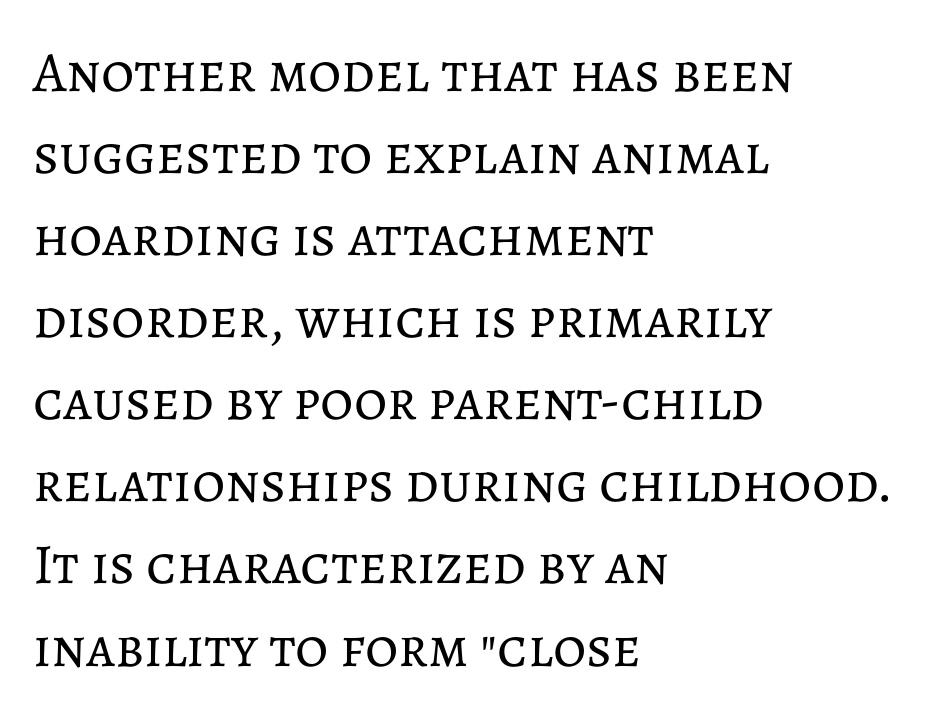
{"italic": "no", "bold": "no", "weight": "regular", "width": "normal", "stroke_contrast": "low", "x_height": "medium", "monospaced": "no", "underline": "no", "align": "left", "line_spacing": "normal", "line_spacing_ratio": 1.44, "letter_spacing": "normal", "letter_spacing_em": 0.0, "glyph_px": 57}
